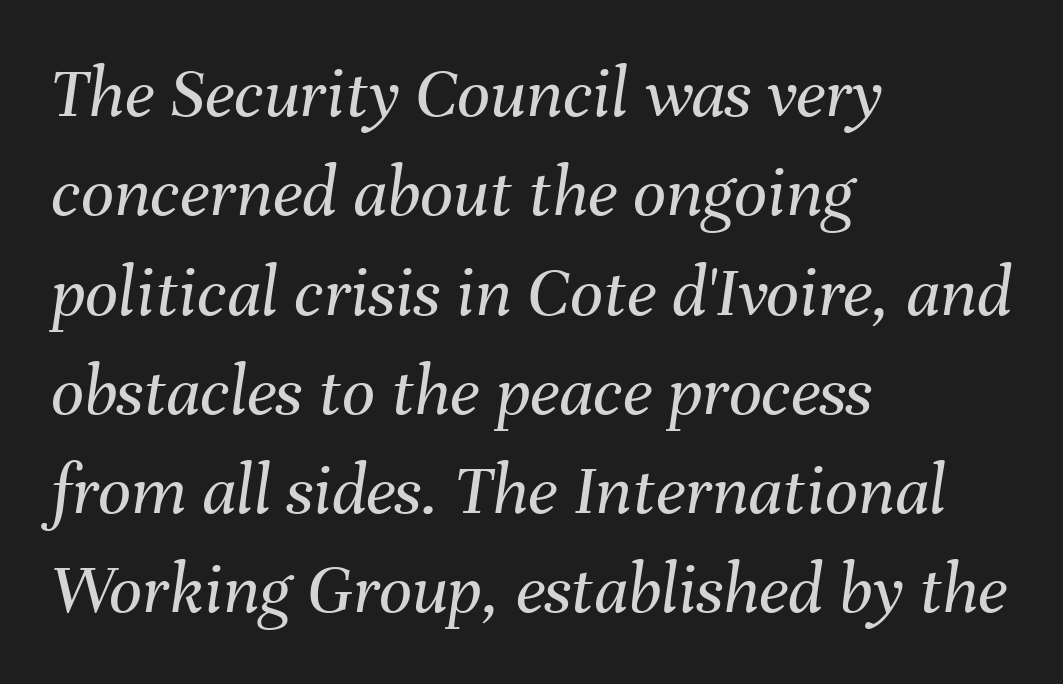
{"italic": "yes", "lean": "right", "slant_degrees": 8, "bold": "no", "weight": "regular", "width": "normal", "stroke_contrast": "medium", "x_height": "medium", "monospaced": "no", "underline": "no", "align": "left", "line_spacing": "normal", "line_spacing_ratio": 1.36, "letter_spacing": "normal", "letter_spacing_em": 0.0, "glyph_px": 73}
